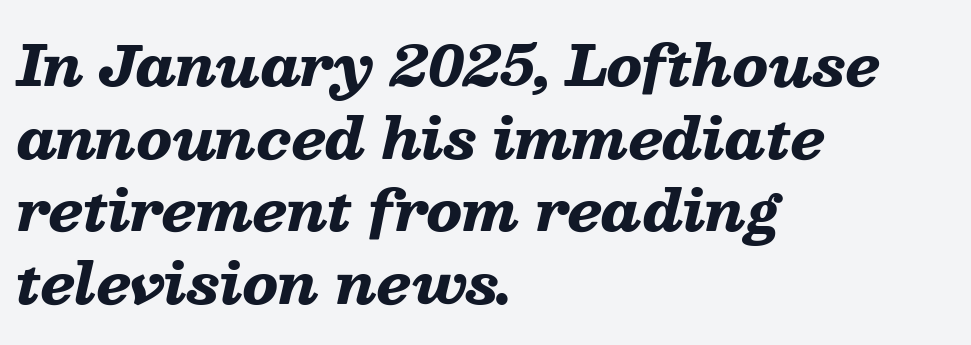
The image shows 55 px heavy, wide type, italic (leaning right); set left-aligned, normal line spacing (1.32x), normal letter spacing, not underlined; low stroke contrast and a medium x-height.
